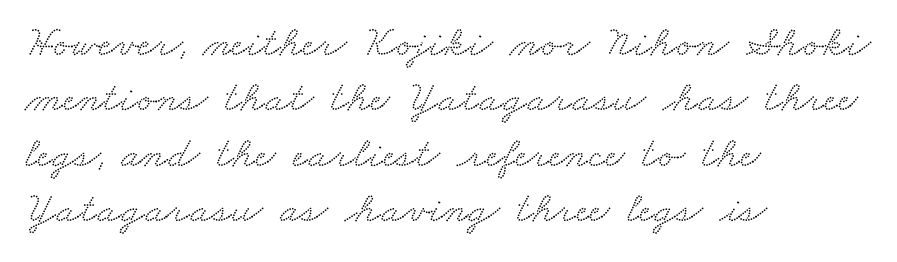
The image shows 44 px wide serif type; set left-aligned, normal line spacing (1.26x), normal letter spacing, not underlined; medium stroke contrast and a small x-height.
